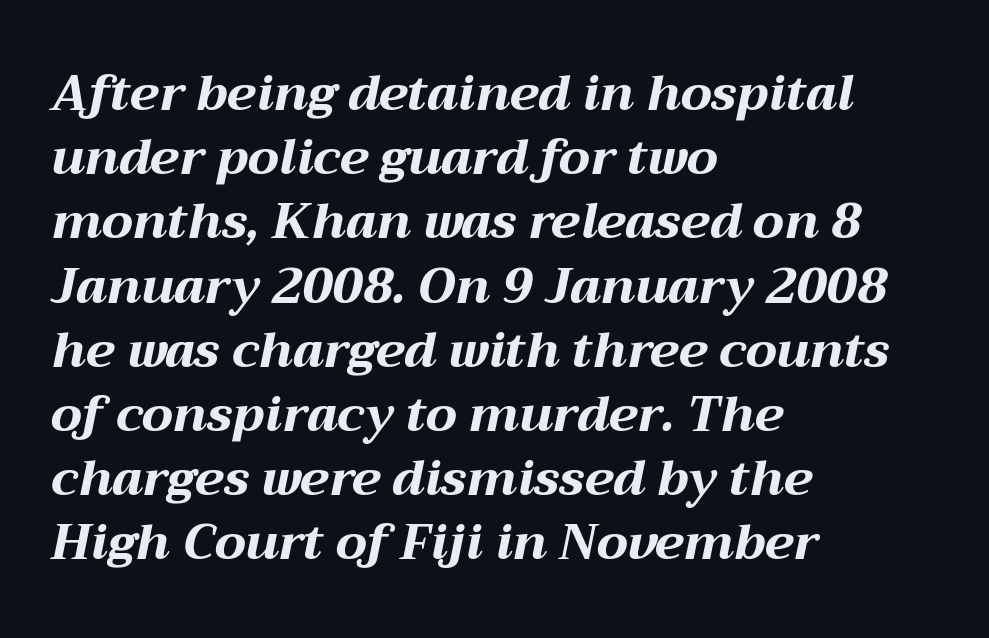
The image shows 49 px bold, wide type, italic (leaning right); set left-aligned, normal line spacing (1.31x), normal letter spacing, not underlined; medium stroke contrast and a medium x-height.
